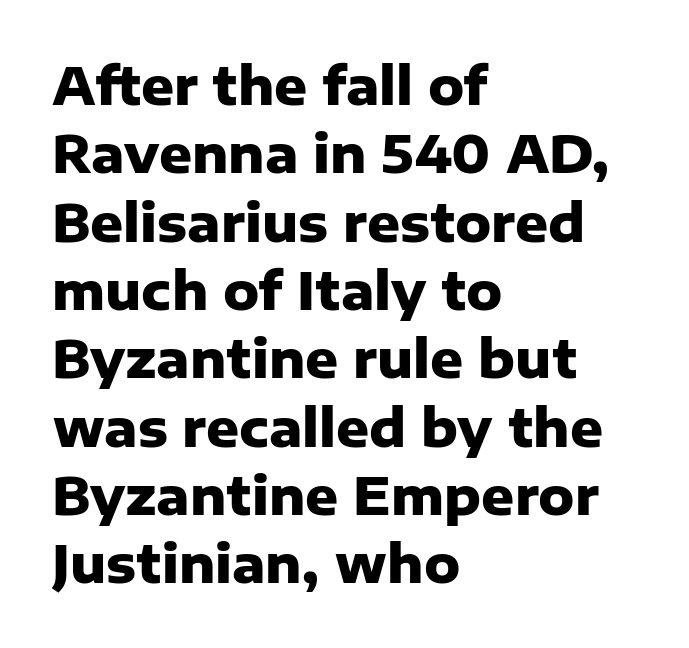
This is the regular roman posture of the typeface. Descenders are the only things crossing below the line. The face used here is proportionally spaced, like ordinary book or web type. Emphasis by weight is at full strength: bold. Leftover space on each line is placed entirely after the last word.
